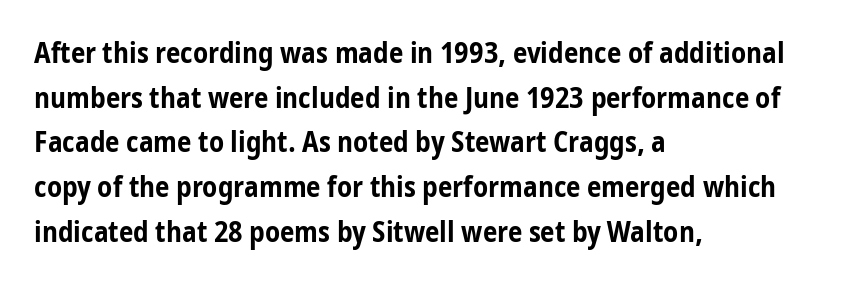
Q: Is the text bold? A: Yes.
Q: Is the text italic (slanted)? A: No, it is upright.
Q: Is the typeface a serif or a sans-serif typeface? A: Sans-serif.
Q: Is the text underlined? A: No.
Q: How is the paragraph aligned? A: Left-aligned.
Q: Is the spacing between letters normal or unusually wide? A: Normal.
Q: Is the spacing between lines tight, normal or loose? A: Normal.
Q: Width (condensed, normal, or wide)? A: Condensed.
Q: Stroke contrast? A: Low.
Q: x-height? A: Medium.
Q: Monospaced? A: No.
